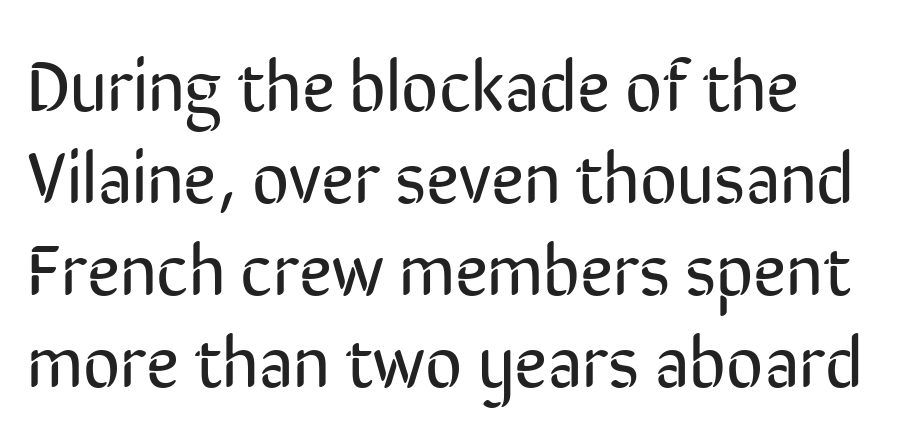
The image shows 72 px regular-weight, condensed sans-serif type, upright; set normal line spacing (1.28x), normal letter spacing, not underlined; low stroke contrast and a medium x-height.
